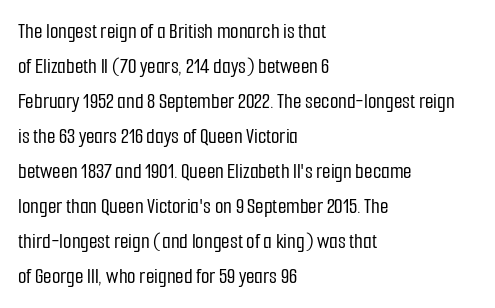
{"italic": "no", "underline": "no", "align": "left", "line_spacing": "normal", "line_spacing_ratio": 1.59, "letter_spacing": "normal", "letter_spacing_em": 0.0, "glyph_px": 22}
